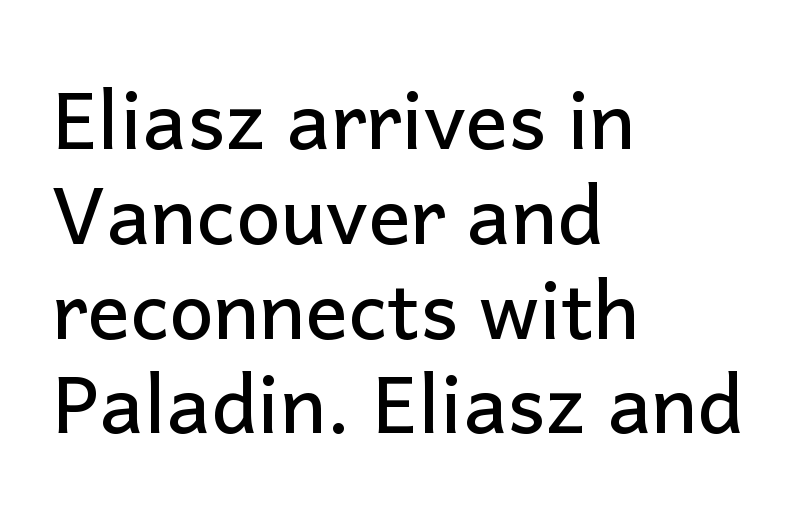
The image shows 79 px sans-serif type, upright; set left-aligned, line spacing 1.2x, normal letter spacing, not underlined; low stroke contrast and a medium x-height.
